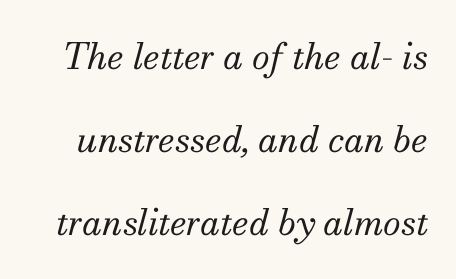
Q: Is the text bold? A: No.
Q: Is the text italic (slanted)? A: Yes, it leans right by about 13 degrees.
Q: Is the typeface a serif or a sans-serif typeface? A: Serif.
Q: Is the text underlined? A: No.
Q: Is the spacing between letters normal or unusually wide? A: Normal.
Q: Is the spacing between lines tight, normal or loose? A: Loose.
Q: Width (condensed, normal, or wide)? A: Normal.
Q: Stroke contrast? A: Medium.
Q: x-height? A: Small.
Q: Monospaced? A: No.
